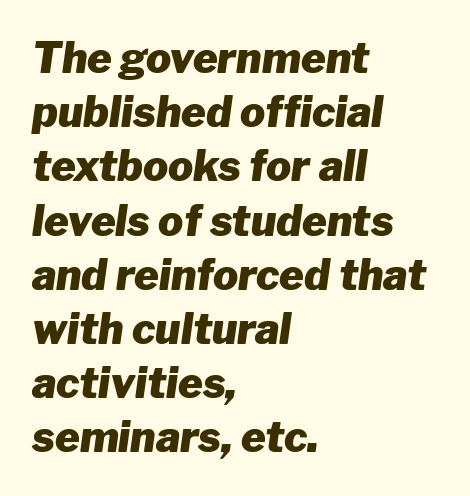
{"italic": "yes", "lean": "right", "slant_degrees": 8, "bold": "yes", "weight": "heavy", "width": "normal", "stroke_contrast": "low", "x_height": "medium", "monospaced": "no", "underline": "no", "align": "left", "line_spacing": "normal", "line_spacing_ratio": 1.29, "letter_spacing": "normal", "letter_spacing_em": 0.0, "glyph_px": 42}
